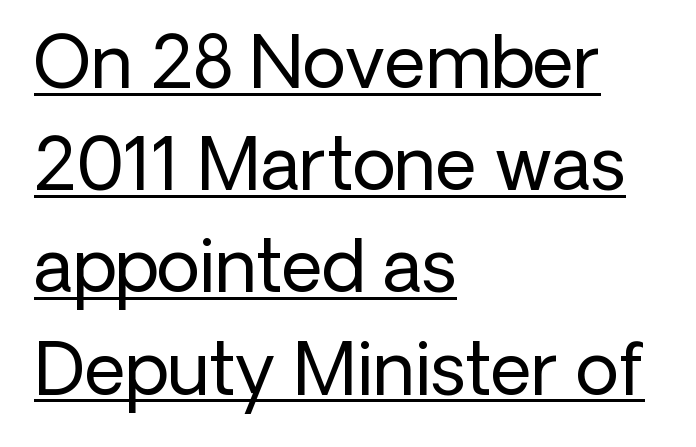
{"serif": "no", "italic": "no", "bold": "no", "weight": "regular", "width": "normal", "stroke_contrast": "low", "x_height": "medium", "monospaced": "no", "underline": "yes", "align": "left", "line_spacing": "normal", "line_spacing_ratio": 1.44, "letter_spacing": "normal", "letter_spacing_em": 0.0, "glyph_px": 71}
